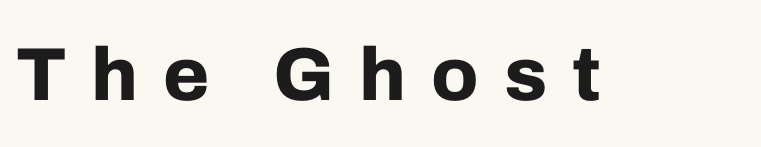
What weight is shown? A full bold with thick strokes. The passage shown is typed in a proportional face where columns would drift. Rule under the text: the space is simply empty. Vertical strokes here are truly vertical. Inter-character spacing is expanded well beyond the font's built-in metrics.
